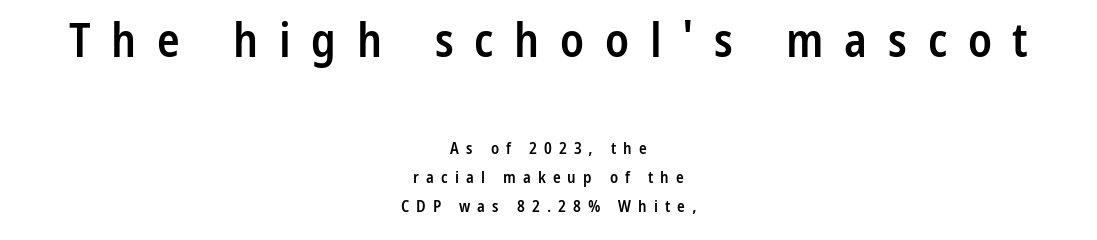
Q: Is the text bold? A: Semi-bold.
Q: Is the text italic (slanted)? A: No, it is upright.
Q: Is the typeface a serif or a sans-serif typeface? A: Sans-serif.
Q: Is the text underlined? A: No.
Q: How is the paragraph aligned? A: Centered.
Q: Is the spacing between letters normal or unusually wide? A: Unusually wide.
Q: Which block of text is set in a larger size, the first (top) or the second (bottom)? A: The first (top) one.
Q: Width (condensed, normal, or wide)? A: Condensed.
Q: Stroke contrast? A: Low.
Q: x-height? A: Medium.
Q: Monospaced? A: No.
